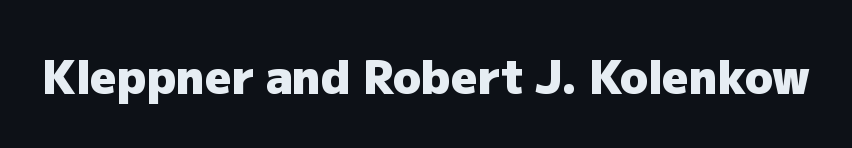
{"serif": "no", "italic": "no", "bold": "yes", "weight": "heavy", "width": "normal", "stroke_contrast": "low", "x_height": "medium", "monospaced": "no", "underline": "no", "letter_spacing": "normal", "letter_spacing_em": 0.0, "glyph_px": 46}
